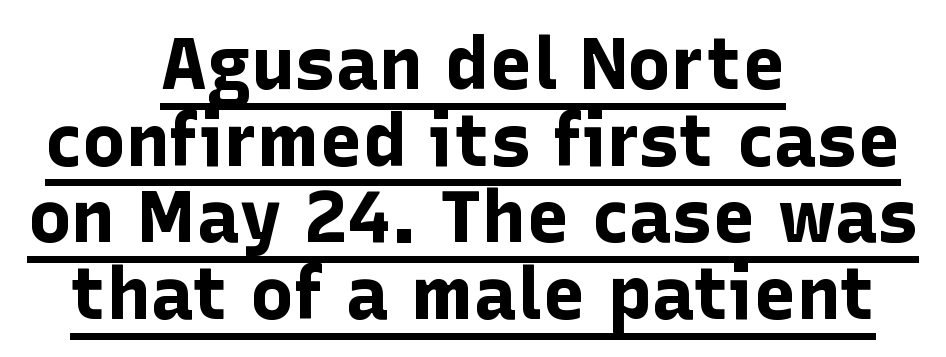
Each line is balanced around a shared central axis. This sample uses a sans-serif face. Note the varied advance widths — an 'i' is clearly narrower than an 'm'. What decoration does the sample have? An underline. Between one letter and the next there's only the usual sliver of space.
